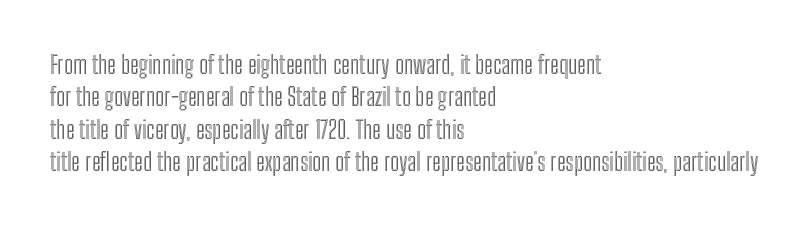
Glyph-to-glyph distance matches everyday printed text. Teacher's note: observe the even left margin — that is flush-left alignment. Type without underlining. This sample keeps an unexceptional amount of space between lines. This is roman type, the default non-slanted kind.
